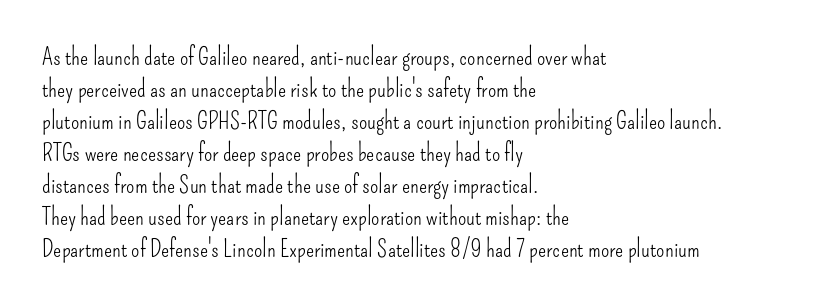
{"italic": "no", "bold": "no", "underline": "no", "align": "left", "line_spacing": "normal", "line_spacing_ratio": 1.33, "letter_spacing": "normal", "letter_spacing_em": 0.0, "glyph_px": 24}
